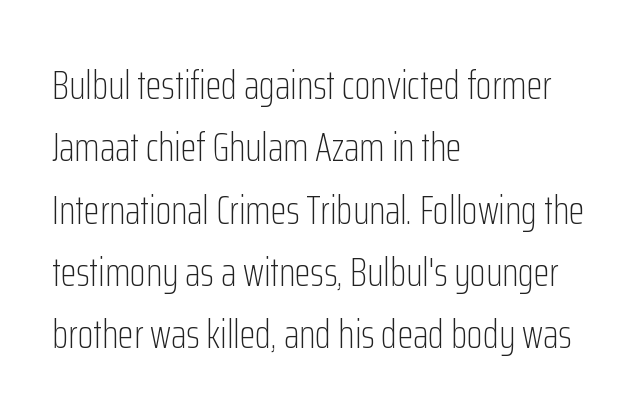
The image shows 41 px light, condensed sans-serif type, upright; set left-aligned, normal line spacing (1.52x), normal letter spacing, not underlined; low stroke contrast and a medium x-height.
